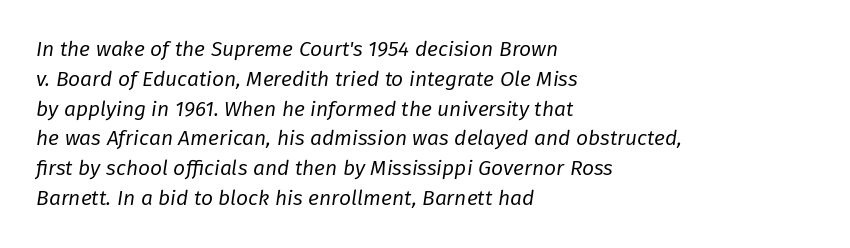
A classic flush-left, rag-right setting is used for this passage. The passage shown is not bold in any degree. Descenders are the only things crossing below the line. Yep, that's italic — everything's leaning. One glance says typical: line gaps are just what's usual.
